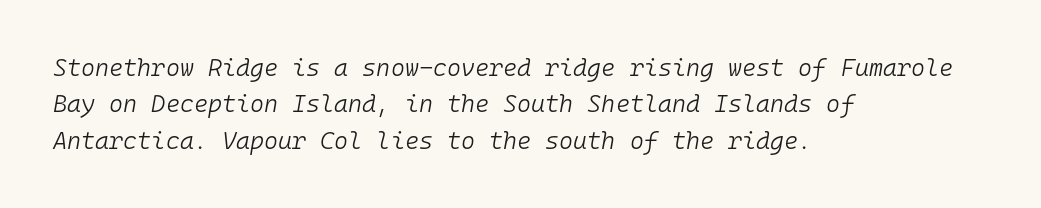
The image shows 24 px text type, italic (leaning right); set left-aligned, normal line spacing (1.52x), normal letter spacing, not underlined.
